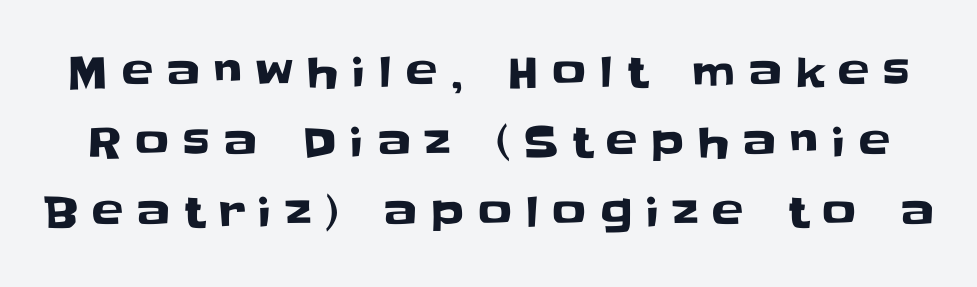
Q: Is the text italic (slanted)? A: No, it is upright.
Q: Is the typeface a serif or a sans-serif typeface? A: Sans-serif.
Q: Is the text underlined? A: No.
Q: Is the spacing between letters normal or unusually wide? A: Unusually wide.
Q: Is the spacing between lines tight, normal or loose? A: Normal.
Q: Width (condensed, normal, or wide)? A: Normal.
Q: Stroke contrast? A: Low.
Q: x-height? A: Large.
Q: Monospaced? A: No.
